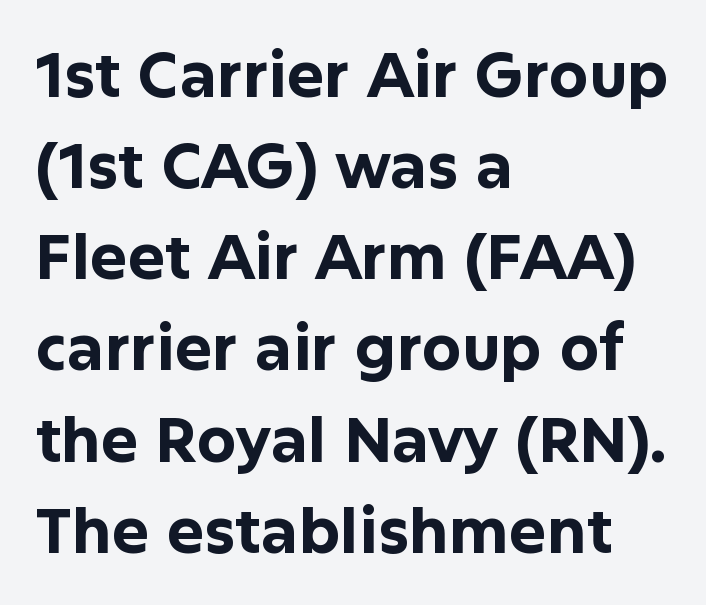
{"serif": "no", "italic": "no", "bold": "yes", "weight": "bold", "width": "normal", "stroke_contrast": "low", "x_height": "medium", "monospaced": "no", "underline": "no", "align": "left", "line_spacing": "normal", "line_spacing_ratio": 1.47, "letter_spacing": "normal", "letter_spacing_em": 0.0, "glyph_px": 62}
